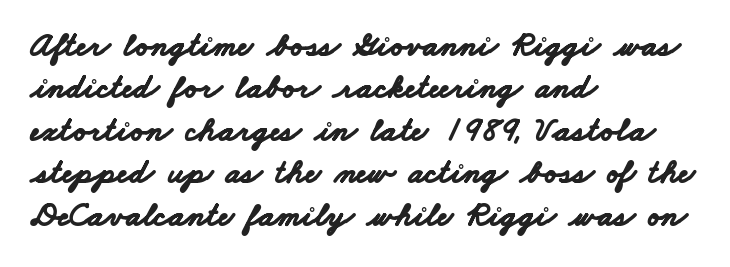
The image shows 34 px bold, wide sans-serif type; set left-aligned, normal line spacing (1.25x), normal letter spacing, not underlined; low stroke contrast and a small x-height.
